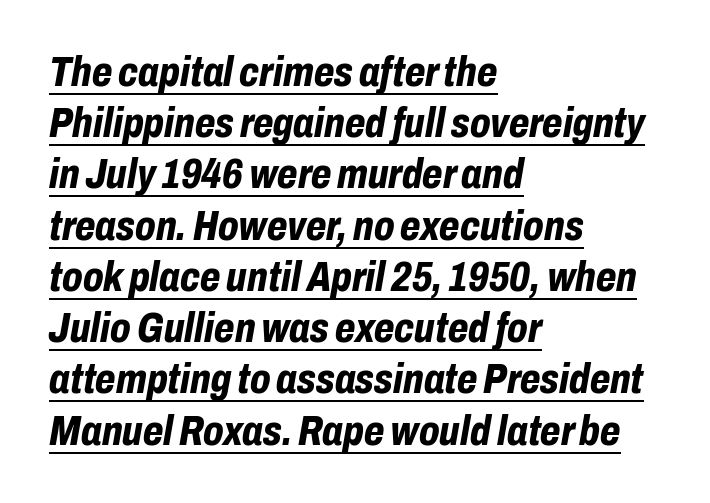
The image shows 42 px bold, condensed type, italic (leaning right); set left-aligned, line spacing 1.22x, normal letter spacing, underlined; low stroke contrast and a medium x-height.
